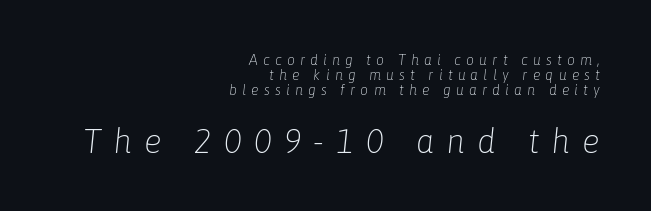
Q: Is the text bold? A: No.
Q: Is the text italic (slanted)? A: Yes, it leans right by about 6 degrees.
Q: Is the text underlined? A: No.
Q: How is the paragraph aligned? A: Right-aligned.
Q: Is the spacing between letters normal or unusually wide? A: Unusually wide.
Q: Is the spacing between lines tight, normal or loose? A: Tight.
Q: Which block of text is set in a larger size, the first (top) or the second (bottom)? A: The second (bottom) one.
Q: Width (condensed, normal, or wide)? A: Normal.
Q: Stroke contrast? A: Low.
Q: x-height? A: Medium.
Q: Monospaced? A: No.
